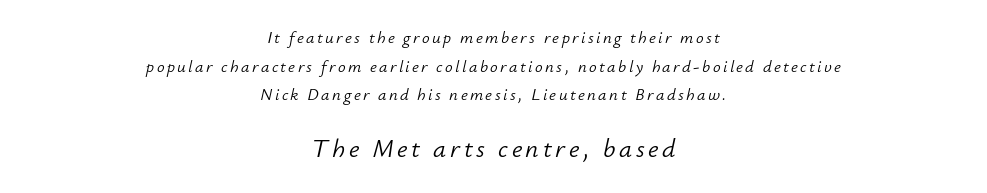
Decoration check: the copy has no underline. One glance says typical: line gaps are just what's usual. Is the type heavy? It reads as light-to-regular instead. The whitespace from short lines is split evenly between both sides. The composition opens small and finishes big. Italic? Definitely — the glyphs are oblique.
